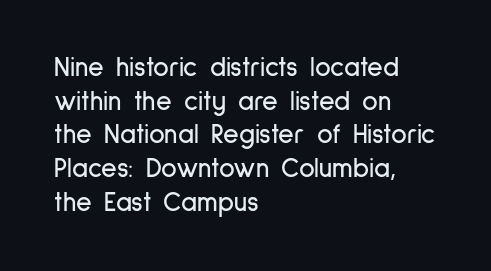
The image shows 27 px text type, upright; set left-aligned, normal line spacing (1.25x), normal letter spacing, not underlined.
